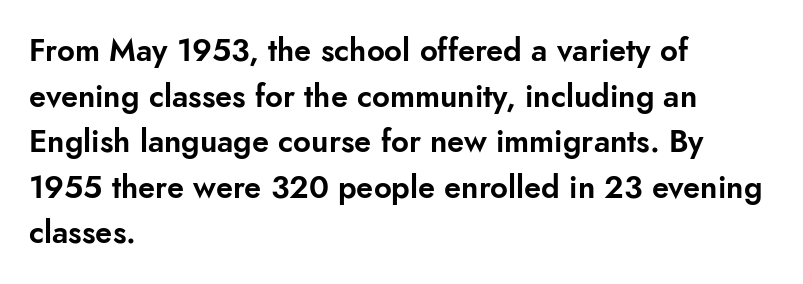
Notice how the stems are strictly vertical — no italics here. Visually the block forms a straight wall on the left and a jagged coastline on the right. Check the space under the baseline: it is left empty. Tracking value appears to be zero — textbook default spacing.
